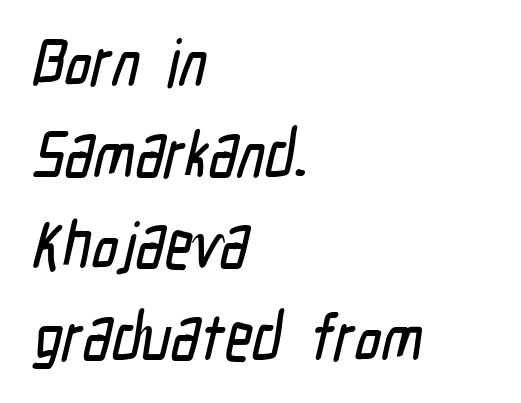
Character widths vary here, with narrow letters taking less room than wide ones. Just letters on the line, the space beneath them empty. Whoever set this chose a conventional vertical rhythm. This sample uses a sans-serif face. The lines are quadded left.
